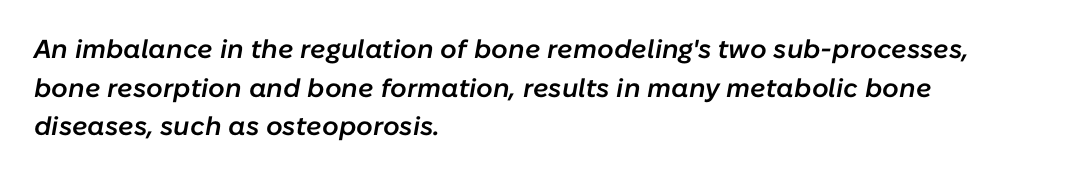
Typeset ragged right — the left edge is the straight one. The rows are spaced the way most documents space them. Here the glyphs are tracked normally, forming tight word shapes. No word sits above an underline.
